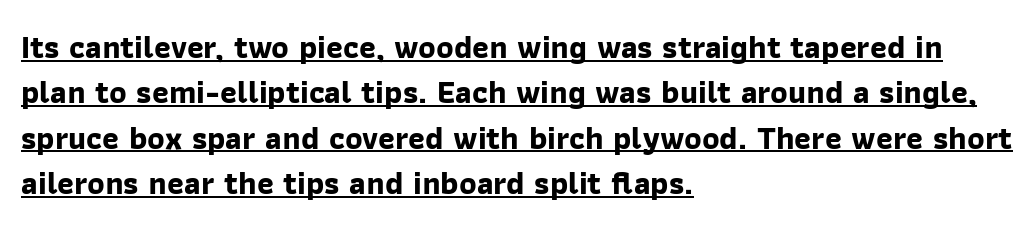
These lines carry a lot of weight — the face is fully bold. Unlike a traditional serif, this face leaves its strokes unadorned. The face used here is proportionally spaced, like ordinary book or web type. The rows are spaced the way most documents space them.
